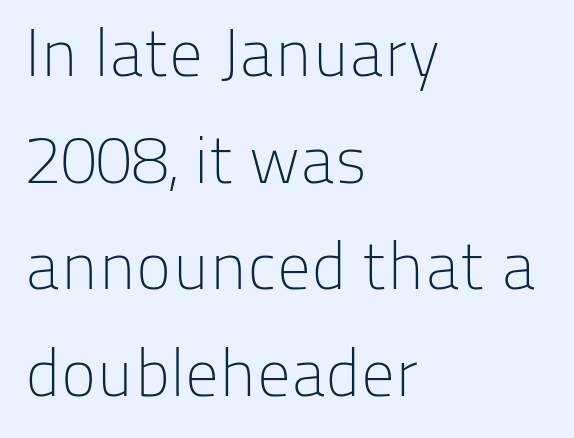
Q: Is the text bold? A: No.
Q: Is the text italic (slanted)? A: No, it is upright.
Q: Is the typeface a serif or a sans-serif typeface? A: Sans-serif.
Q: Is the text underlined? A: No.
Q: How is the paragraph aligned? A: Left-aligned.
Q: Is the spacing between letters normal or unusually wide? A: Normal.
Q: Is the spacing between lines tight, normal or loose? A: Normal.
Q: Width (condensed, normal, or wide)? A: Normal.
Q: Stroke contrast? A: Low.
Q: x-height? A: Medium.
Q: Monospaced? A: No.
